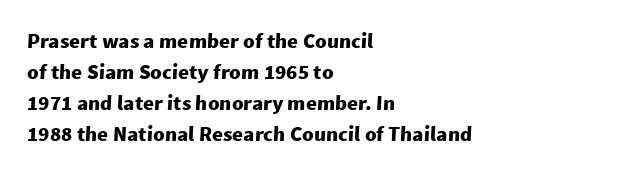
{"bold": "yes", "underline": "no", "align": "left", "line_spacing": "normal", "line_spacing_ratio": 1.47, "letter_spacing": "normal", "letter_spacing_em": 0.0, "glyph_px": 21}
